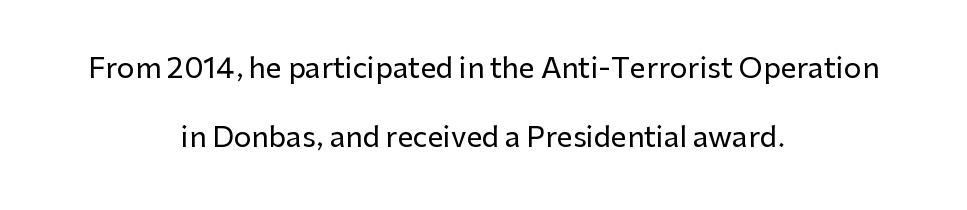
Q: Is the text italic (slanted)? A: No, it is upright.
Q: Is the typeface a serif or a sans-serif typeface? A: Sans-serif.
Q: Is the text underlined? A: No.
Q: How is the paragraph aligned? A: Centered.
Q: Is the spacing between letters normal or unusually wide? A: Normal.
Q: Is the spacing between lines tight, normal or loose? A: Loose.
Q: Width (condensed, normal, or wide)? A: Normal.
Q: Stroke contrast? A: Low.
Q: x-height? A: Medium.
Q: Monospaced? A: No.
